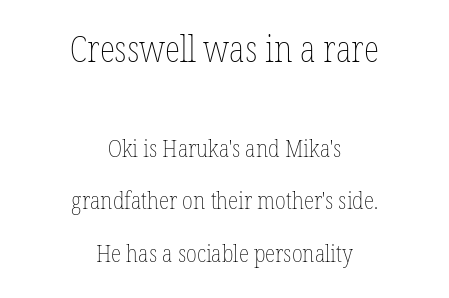
Q: Is the text bold? A: No.
Q: Is the text italic (slanted)? A: No, it is upright.
Q: Is the text underlined? A: No.
Q: How is the paragraph aligned? A: Centered.
Q: Is the spacing between letters normal or unusually wide? A: Normal.
Q: Is the spacing between lines tight, normal or loose? A: Loose.
Q: Which block of text is set in a larger size, the first (top) or the second (bottom)? A: The first (top) one.
Q: Width (condensed, normal, or wide)? A: Condensed.
Q: Stroke contrast? A: Low.
Q: x-height? A: Medium.
Q: Monospaced? A: No.
